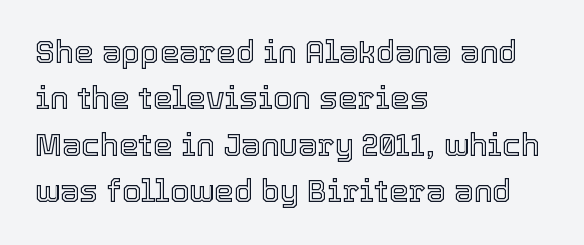
The image shows 31 px text type, upright; set left-aligned, normal line spacing (1.5x), normal letter spacing, not underlined; a medium x-height.
